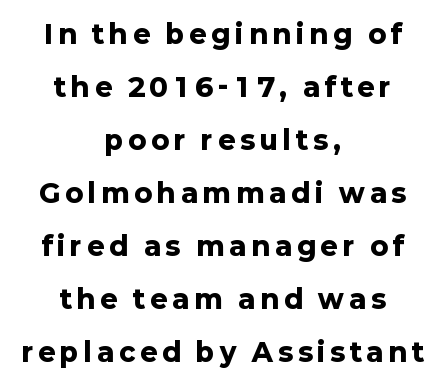
The image shows 26 px bold type, upright; set centered, loose line spacing (2.04x), unusually wide letter spacing (+0.2 em), not underlined.
